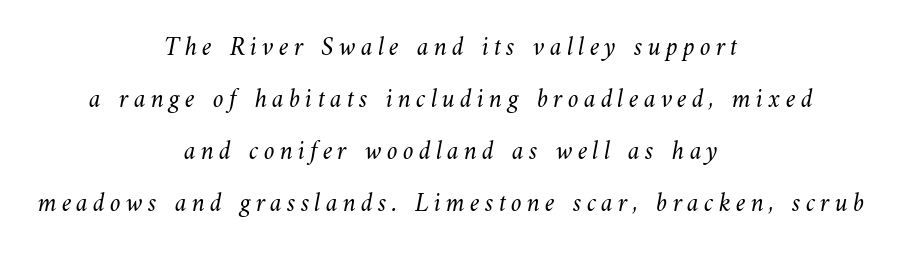
Any mark beneath the type? The region is blank. This rendering uses center alignment, leaving both contours irregular but symmetric. Rows of type keep a wide berth in the vertical direction. Heaviness? Minimal to ordinary, like unemphasized prose.
